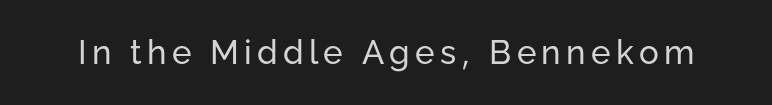
Varying glyph widths throughout — classic text-font behaviour. Nope, not italic — everything's standing straight. The font sits on the lighter half of the weight spectrum, regular included. Stroke terminals: plain, sans-serif.
